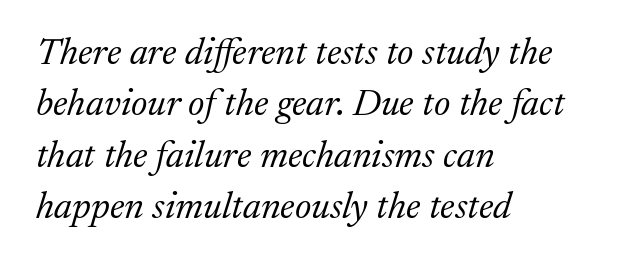
Caption: multi-line text, flush left, ragged right. The passage shown is not underscored anywhere. Baseline-to-baseline distance is the conventional proportion of letter height. The letterforms sit shoulder to shoulder at normal distance. If you drew a line through each stem, it would be angled.
